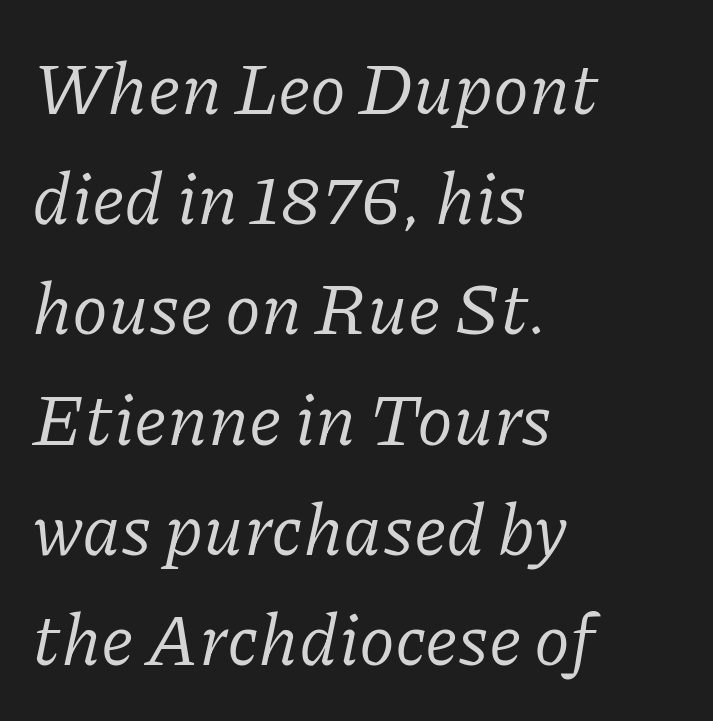
The image shows 73 px regular-weight serif type, italic (leaning right); set left-aligned, normal line spacing (1.51x), normal letter spacing, not underlined; low stroke contrast and a medium x-height.
